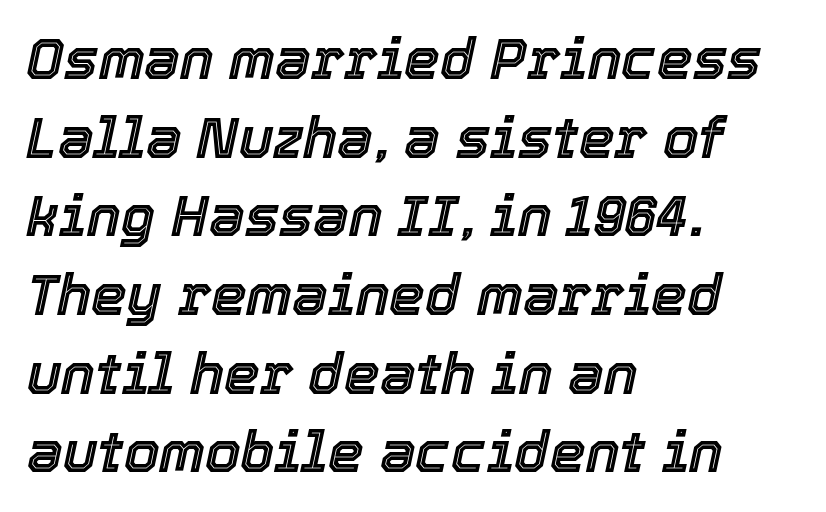
The image shows 57 px text type, italic (leaning right); set left-aligned, normal line spacing (1.38x), normal letter spacing, not underlined; a medium x-height.
